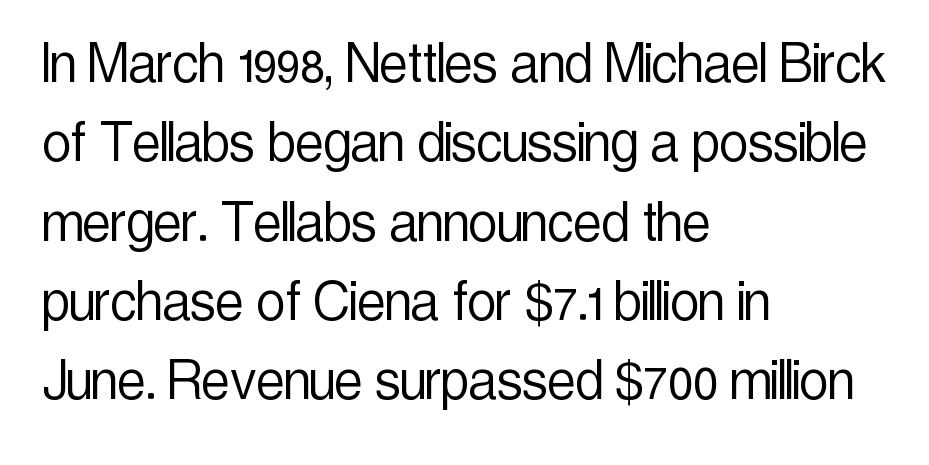
{"serif": "no", "italic": "no", "bold": "no", "weight": "light", "width": "condensed", "x_height": "medium", "monospaced": "no", "underline": "no", "align": "left", "line_spacing_ratio": 1.24, "letter_spacing": "normal", "letter_spacing_em": 0.0, "glyph_px": 64}
